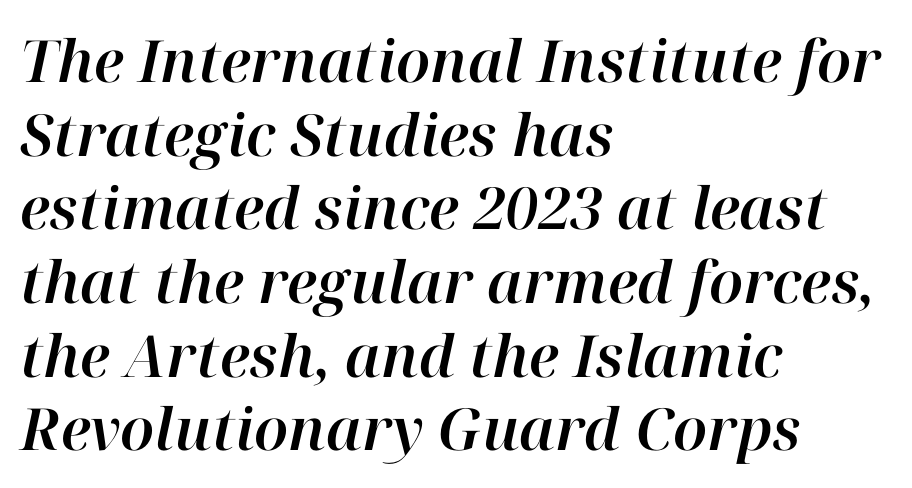
Between one letter and the next there's only the usual sliver of space. The rows are spaced the way most documents space them. Is this a fixed-width face? No — the glyphs have proportional, varying widths. A bare baseline throughout the passage. The lines in this sample share a left origin and differ only in where they stop. Rendered with sloped, italic letterforms.
